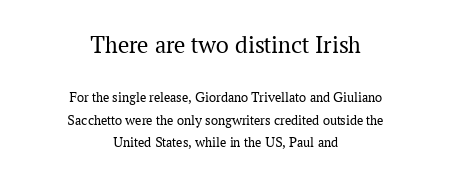
Notice how the passage keeps no hard edge, just a central spine. If you squint, the top block still reads clearly — it's the larger of the two. Caption: face not bold, strokes unweighted. The space between consecutive lines is moderate. The foot of each line stays bare and open. This rendering leaves character spacing at its baseline value.
